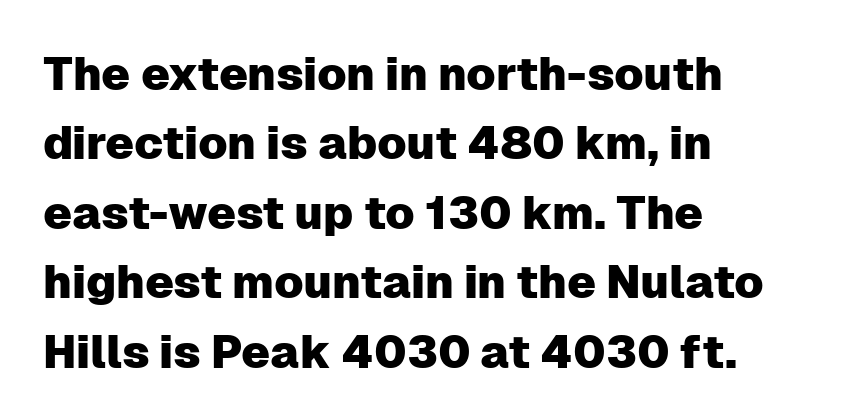
Q: Is the text italic (slanted)? A: No, it is upright.
Q: Is the typeface a serif or a sans-serif typeface? A: Sans-serif.
Q: Is the text underlined? A: No.
Q: How is the paragraph aligned? A: Left-aligned.
Q: Is the spacing between letters normal or unusually wide? A: Normal.
Q: Is the spacing between lines tight, normal or loose? A: Normal.
Q: Width (condensed, normal, or wide)? A: Normal.
Q: Stroke contrast? A: Low.
Q: x-height? A: Medium.
Q: Monospaced? A: No.
